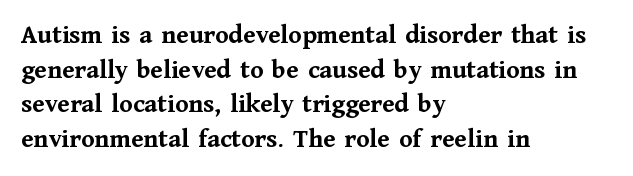
{"italic": "no", "bold": "yes", "underline": "no", "align": "left", "line_spacing": "normal", "line_spacing_ratio": 1.28, "letter_spacing": "normal", "letter_spacing_em": 0.0, "glyph_px": 27}
